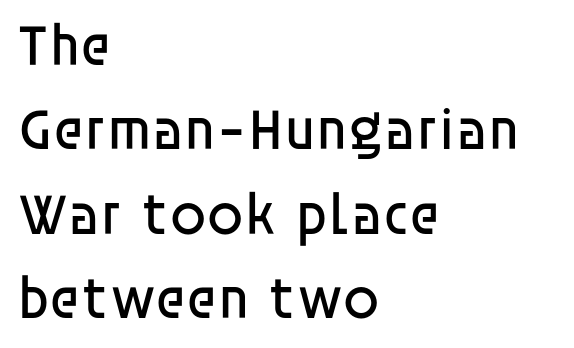
{"serif": "no", "italic": "no", "bold": "no", "weight": "regular", "width": "normal", "stroke_contrast": "low", "x_height": "large", "monospaced": "no", "underline": "no", "align": "left", "line_spacing": "normal", "line_spacing_ratio": 1.43, "letter_spacing": "normal", "letter_spacing_em": 0.0, "glyph_px": 59}
